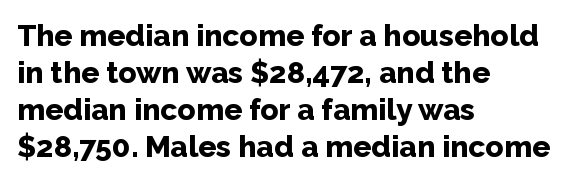
{"serif": "no", "italic": "no", "bold": "yes", "weight": "bold", "width": "normal", "stroke_contrast": "low", "x_height": "medium", "monospaced": "no", "underline": "no", "align": "left", "line_spacing_ratio": 1.23, "letter_spacing": "normal", "letter_spacing_em": 0.0, "glyph_px": 30}
